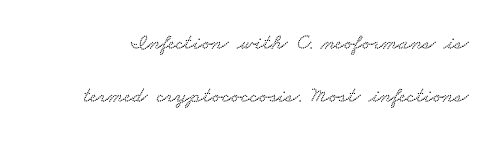
The gap between lines stays unmarked. Is the letter spacing exaggerated? No — it looks like the ordinary default. The designer dialed line spacing up above the default.
